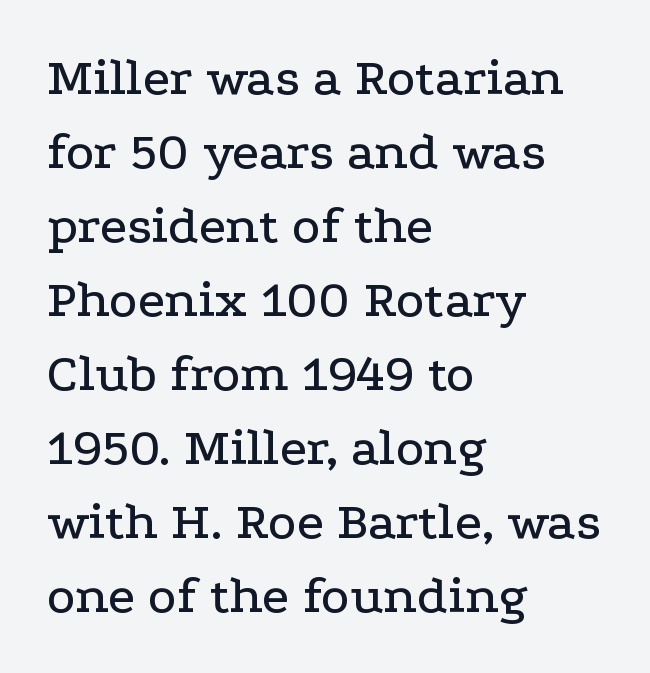
{"serif": "yes", "italic": "no", "width": "wide", "stroke_contrast": "low", "x_height": "medium", "monospaced": "no", "underline": "no", "align": "left", "line_spacing": "normal", "line_spacing_ratio": 1.37, "letter_spacing": "normal", "letter_spacing_em": 0.0, "glyph_px": 54}
